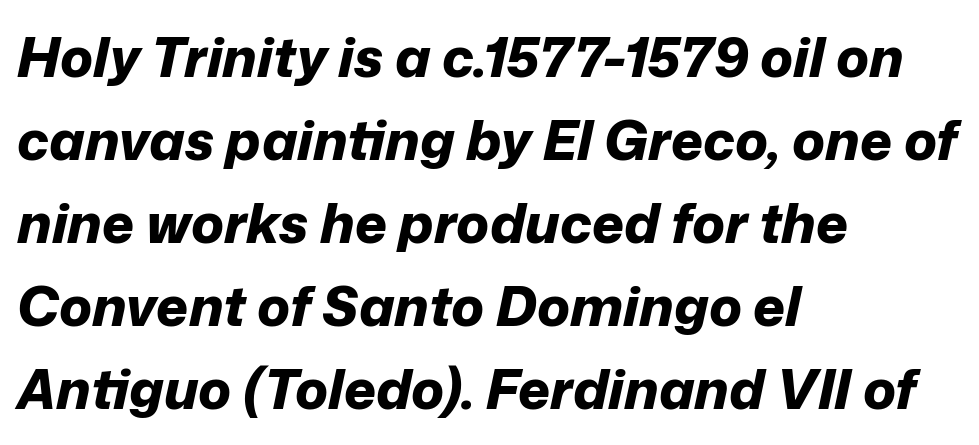
The image shows 55 px bold type, italic (leaning right); set left-aligned, normal line spacing (1.51x), normal letter spacing, not underlined; low stroke contrast and a medium x-height.
